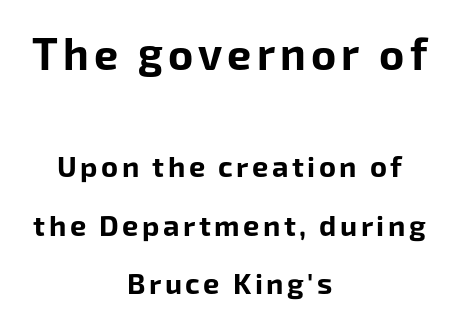
Q: Is the text bold? A: Yes.
Q: Is the text italic (slanted)? A: No, it is upright.
Q: Is the typeface a serif or a sans-serif typeface? A: Sans-serif.
Q: Is the text underlined? A: No.
Q: How is the paragraph aligned? A: Centered.
Q: Is the spacing between lines tight, normal or loose? A: Loose.
Q: Which block of text is set in a larger size, the first (top) or the second (bottom)? A: The first (top) one.
Q: Width (condensed, normal, or wide)? A: Normal.
Q: Stroke contrast? A: Low.
Q: x-height? A: Medium.
Q: Monospaced? A: No.
